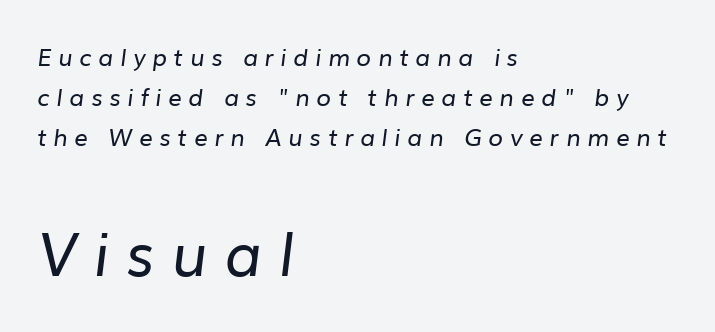
Q: Is the text bold? A: No.
Q: Is the typeface a serif or a sans-serif typeface? A: Sans-serif.
Q: Is the text underlined? A: No.
Q: How is the paragraph aligned? A: Left-aligned.
Q: Is the spacing between letters normal or unusually wide? A: Unusually wide.
Q: Is the spacing between lines tight, normal or loose? A: Normal.
Q: Which block of text is set in a larger size, the first (top) or the second (bottom)? A: The second (bottom) one.
Q: Width (condensed, normal, or wide)? A: Normal.
Q: Stroke contrast? A: Low.
Q: x-height? A: Medium.
Q: Monospaced? A: No.
